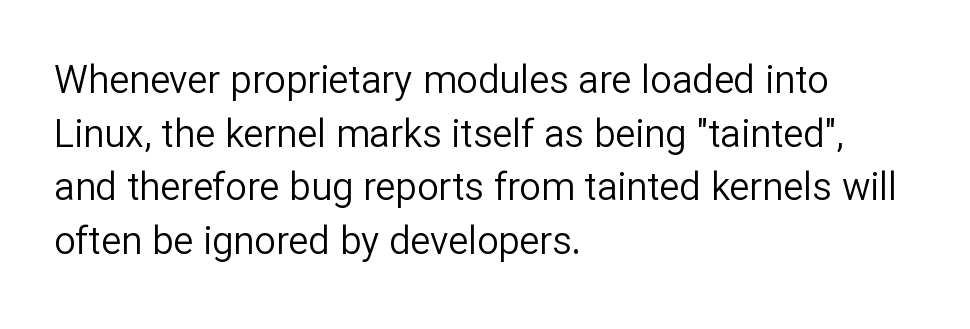
Check where the strokes stop: nothing finishes them off — pure sans. Whoever set this chose a conventional vertical rhythm. Caption: standard tracking, unaltered. Quick note: not italic, upright. Weight: regular or lighter. Leftover space on each line is placed entirely after the last word.
